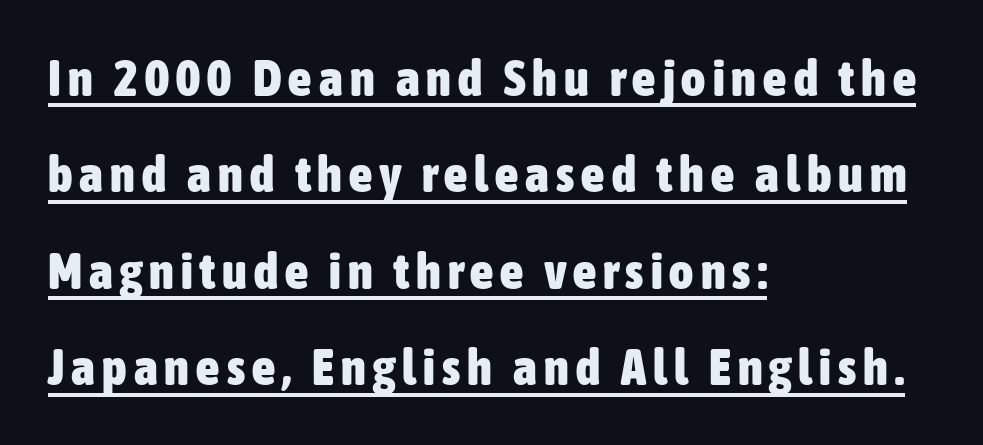
Q: Is the text bold? A: Yes.
Q: Is the text italic (slanted)? A: No, it is upright.
Q: Is the typeface a serif or a sans-serif typeface? A: Sans-serif.
Q: Is the text underlined? A: Yes.
Q: How is the paragraph aligned? A: Left-aligned.
Q: Width (condensed, normal, or wide)? A: Condensed.
Q: Stroke contrast? A: Low.
Q: x-height? A: Medium.
Q: Monospaced? A: No.
